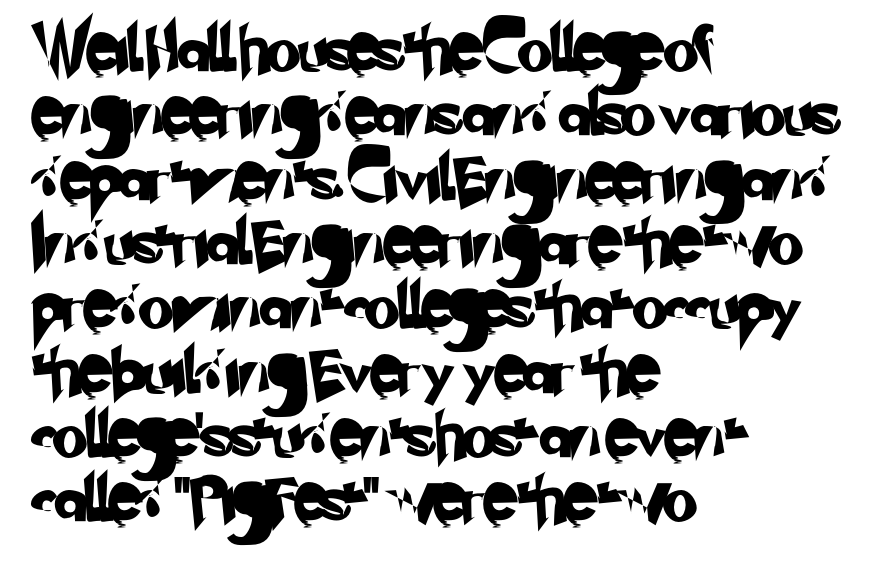
The image shows 45 px sans-serif type; set left-aligned, normal line spacing (1.43x), normal letter spacing, not underlined; low stroke contrast and a small x-height.
